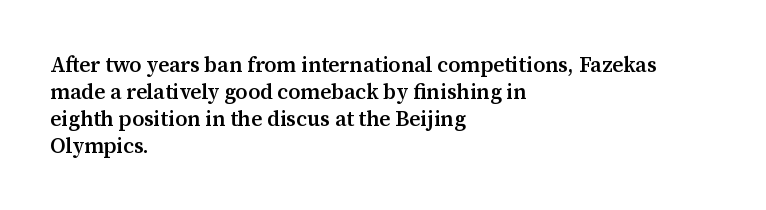
Posture: upright roman. Glance below the letters and you will spot only blank space. Its strokes are somewhat broadened, the hallmark of semibold type. Typeset ragged right — the left edge is the straight one.
